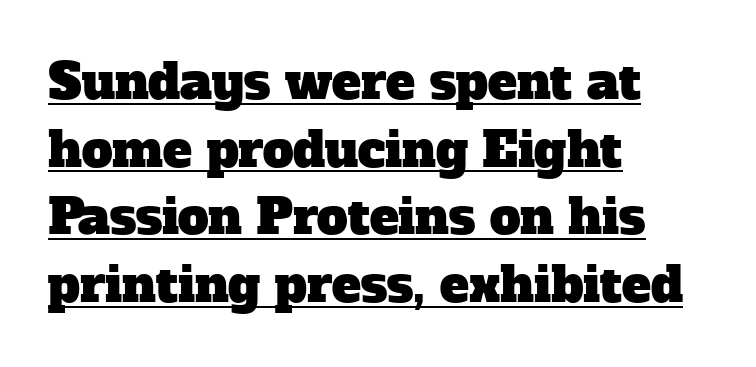
{"serif": "yes", "width": "normal", "stroke_contrast": "low", "x_height": "medium", "monospaced": "no", "underline": "yes", "align": "left", "line_spacing": "normal", "line_spacing_ratio": 1.38, "letter_spacing": "normal", "letter_spacing_em": 0.0, "glyph_px": 49}
